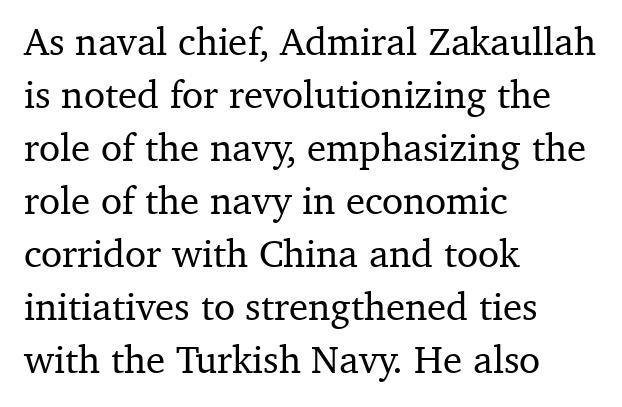
Q: Is the text italic (slanted)? A: No, it is upright.
Q: Is the typeface a serif or a sans-serif typeface? A: Serif.
Q: Is the text underlined? A: No.
Q: How is the paragraph aligned? A: Left-aligned.
Q: Is the spacing between letters normal or unusually wide? A: Normal.
Q: Is the spacing between lines tight, normal or loose? A: Normal.
Q: Width (condensed, normal, or wide)? A: Normal.
Q: Stroke contrast? A: Medium.
Q: x-height? A: Medium.
Q: Monospaced? A: No.
